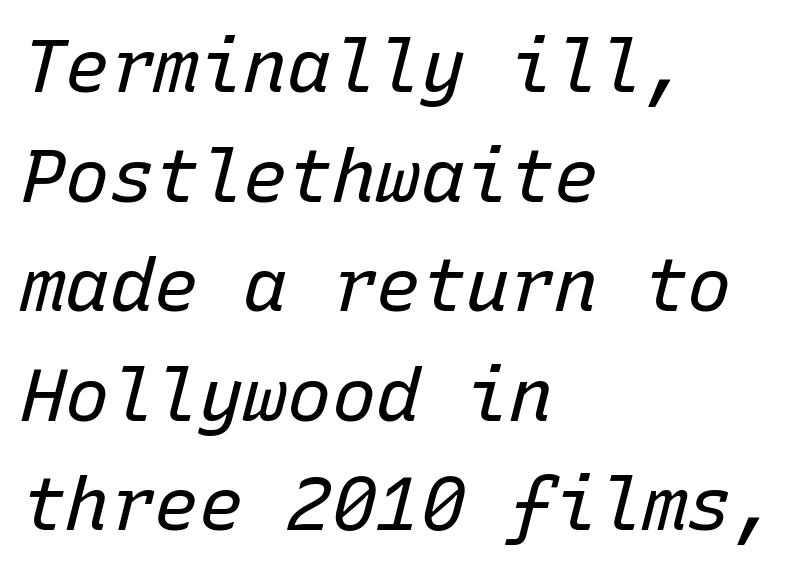
The image shows 74 px regular-weight type, italic (leaning right), monospaced; set left-aligned, normal line spacing (1.48x), normal letter spacing, not underlined; low stroke contrast and a medium x-height.
